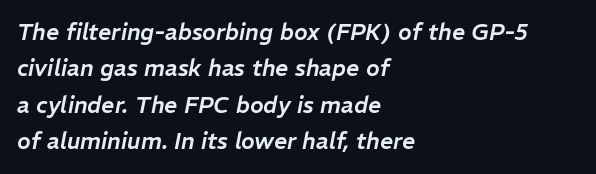
Q: Is the text italic (slanted)? A: Yes, it leans right by about 11 degrees.
Q: Is the text underlined? A: No.
Q: How is the paragraph aligned? A: Left-aligned.
Q: Is the spacing between letters normal or unusually wide? A: Normal.
Q: Is the spacing between lines tight, normal or loose? A: Normal.
